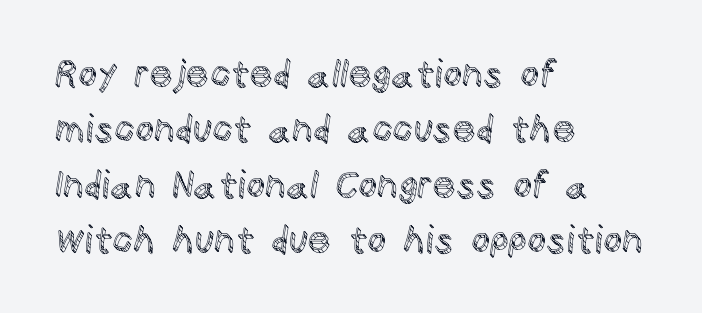
The image shows 37 px text type; set left-aligned, normal line spacing (1.5x), normal letter spacing, not underlined; a large x-height.
